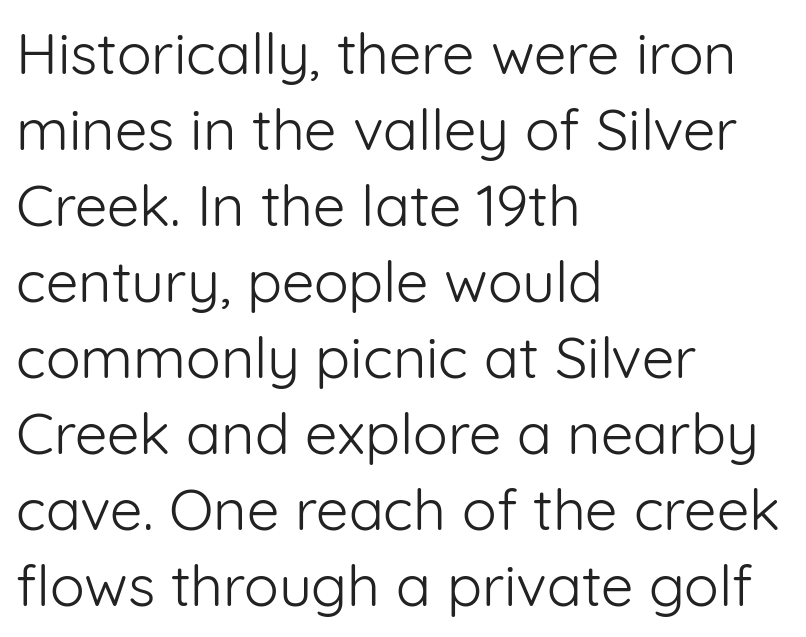
These lines are rendered in a variable-pitch font. The tracking reads as untouched default to a designer's eye. The gap between lines stays unmarked. Check where the strokes stop: nothing finishes them off — pure sans. Interline gaps are of average width in this sample.
